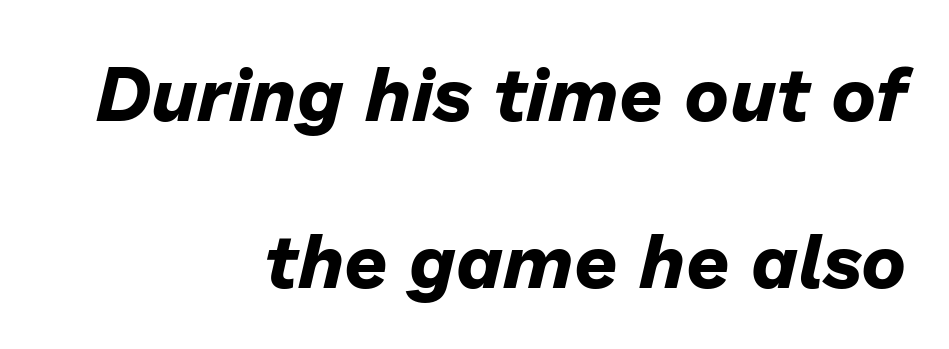
{"italic": "yes", "lean": "right", "slant_degrees": 13, "bold": "yes", "weight": "bold", "width": "normal", "stroke_contrast": "low", "x_height": "medium", "monospaced": "no", "underline": "no", "align": "right", "line_spacing": "loose", "line_spacing_ratio": 2.2, "letter_spacing": "normal", "letter_spacing_em": 0.0, "glyph_px": 76}
